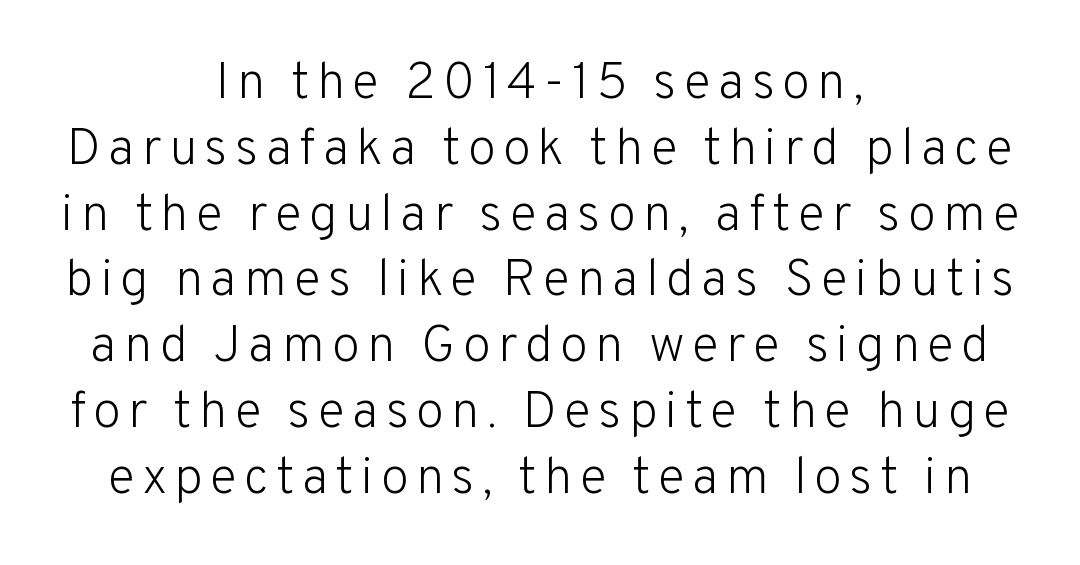
Typeset on center — no edge is straight. Each letter keeps its own natural width here, so spacing adapts to shape. Quick note: interline space is typical. In terms of posture, this sample is upright. Is this a heavy cut? Hardly; it is regular or lighter. Anything drawn beneath the words? Only blank space.
